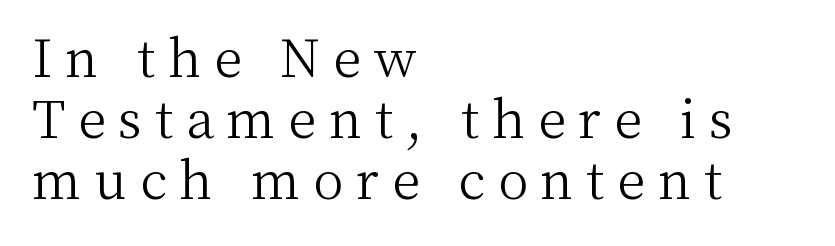
{"serif": "yes", "italic": "no", "bold": "no", "weight": "light", "width": "normal", "stroke_contrast": "medium", "x_height": "medium", "monospaced": "no", "underline": "no", "align": "left", "line_spacing_ratio": 1.2, "letter_spacing": "wide", "letter_spacing_em": 0.25, "glyph_px": 51}
